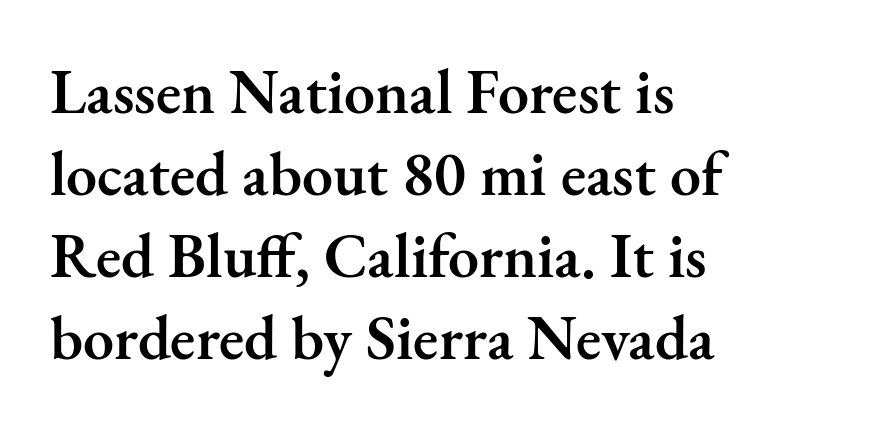
Quick note: not italic, upright. Heft: intermediate — a semibold. Proportional: the letters do not fall into vertical columns. Words appear dense and cohesive because spacing is normal.
